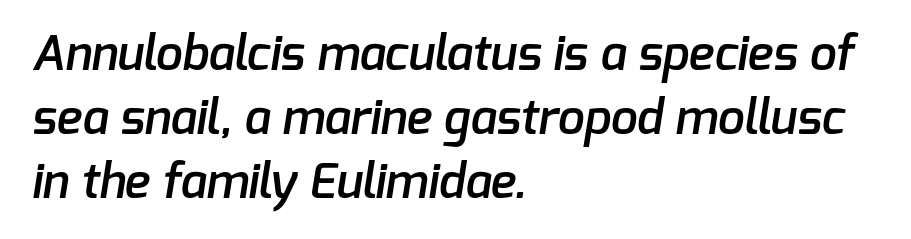
Q: Is the text bold? A: Semi-bold.
Q: Is the typeface a serif or a sans-serif typeface? A: Sans-serif.
Q: Is the text underlined? A: No.
Q: How is the paragraph aligned? A: Left-aligned.
Q: Is the spacing between letters normal or unusually wide? A: Normal.
Q: Is the spacing between lines tight, normal or loose? A: Normal.
Q: Width (condensed, normal, or wide)? A: Normal.
Q: Stroke contrast? A: Low.
Q: x-height? A: Medium.
Q: Monospaced? A: No.
